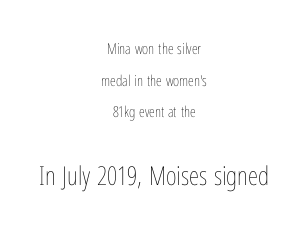
Q: Is the text bold? A: No.
Q: Is the text italic (slanted)? A: No, it is upright.
Q: Is the text underlined? A: No.
Q: How is the paragraph aligned? A: Centered.
Q: Is the spacing between letters normal or unusually wide? A: Normal.
Q: Is the spacing between lines tight, normal or loose? A: Loose.
Q: Which block of text is set in a larger size, the first (top) or the second (bottom)? A: The second (bottom) one.
